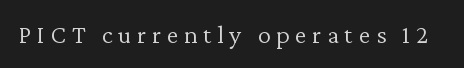
Q: Is the text bold? A: No.
Q: Is the text italic (slanted)? A: No, it is upright.
Q: Is the text underlined? A: No.
Q: Is the spacing between letters normal or unusually wide? A: Unusually wide.
